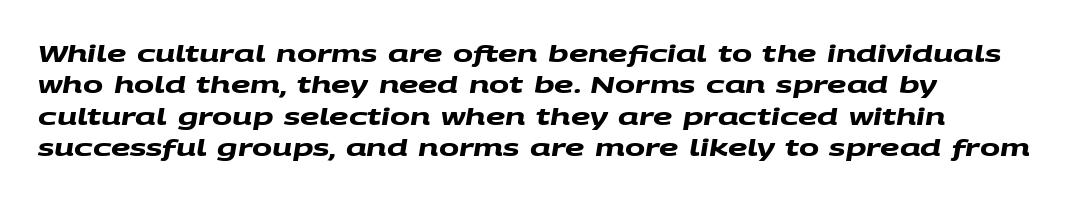
Q: Is the text bold? A: Yes.
Q: Is the text underlined? A: No.
Q: How is the paragraph aligned? A: Left-aligned.
Q: Is the spacing between letters normal or unusually wide? A: Normal.
Q: Is the spacing between lines tight, normal or loose? A: Normal.
